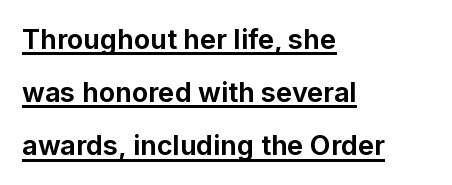
{"italic": "no", "bold": "yes", "underline": "yes", "align": "left", "line_spacing": "loose", "line_spacing_ratio": 1.97, "letter_spacing": "normal", "letter_spacing_em": 0.0, "glyph_px": 27}
